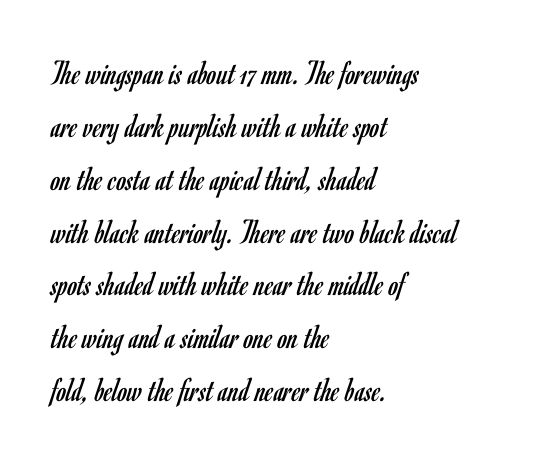
{"serif": "no", "bold": "no", "weight": "regular", "width": "condensed", "stroke_contrast": "low", "x_height": "small", "monospaced": "no", "underline": "no", "align": "left", "line_spacing": "normal", "line_spacing_ratio": 1.51, "letter_spacing": "normal", "letter_spacing_em": 0.0, "glyph_px": 35}
